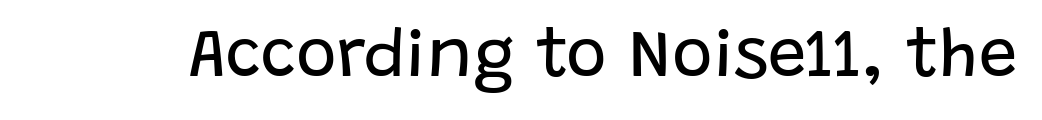
The image shows 69 px regular-weight sans-serif type, upright; set normal letter spacing, not underlined; low stroke contrast and a large x-height.
